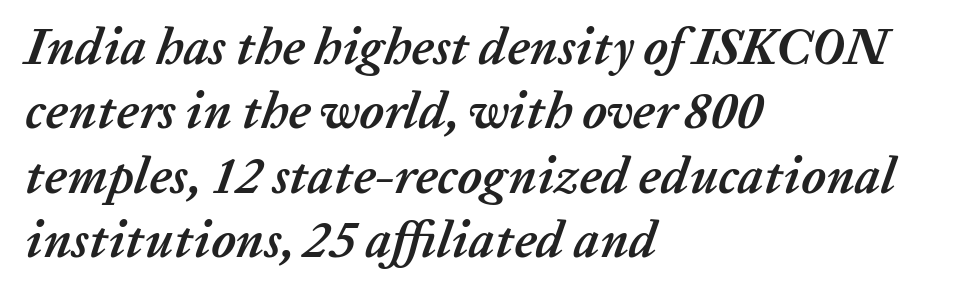
The image shows 51 px semibold type, italic (leaning right); set left-aligned, normal line spacing (1.26x), normal letter spacing, not underlined; low stroke contrast and a medium x-height.
